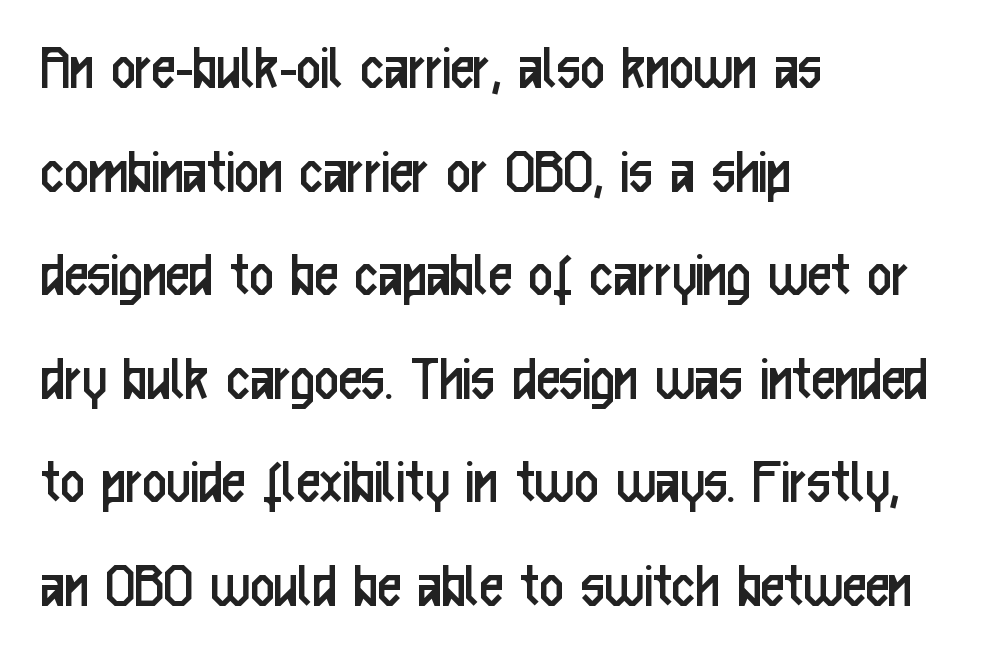
The image shows 66 px regular-weight, condensed sans-serif type, upright; set left-aligned, normal line spacing (1.57x), normal letter spacing, not underlined; low stroke contrast and a medium x-height.
